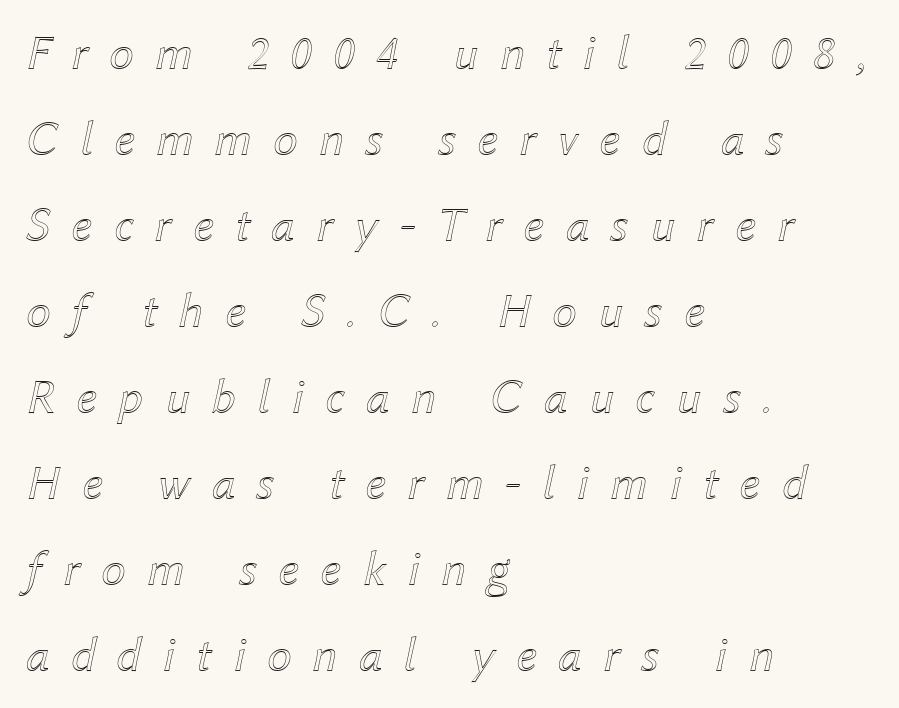
Where is the straight margin? On the left. These lines are rendered in a variable-pitch font. A typesetter would call this heavily tracked-out type. The face used here has a pronounced slope to its letters. Letters rest on an invisible, unmarked baseline.
